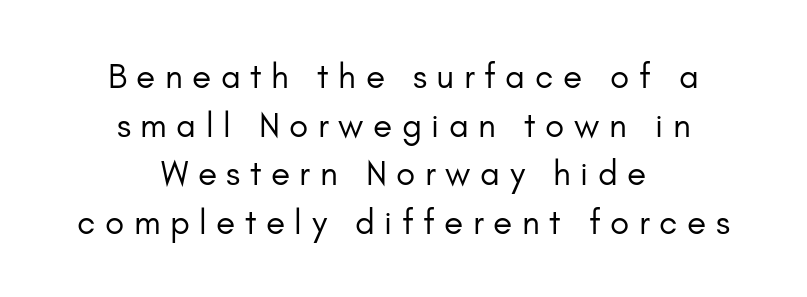
Q: Is the text bold? A: No.
Q: Is the text italic (slanted)? A: No, it is upright.
Q: Is the typeface a serif or a sans-serif typeface? A: Sans-serif.
Q: Is the text underlined? A: No.
Q: How is the paragraph aligned? A: Centered.
Q: Is the spacing between letters normal or unusually wide? A: Unusually wide.
Q: Is the spacing between lines tight, normal or loose? A: Normal.
Q: Width (condensed, normal, or wide)? A: Normal.
Q: Stroke contrast? A: Low.
Q: x-height? A: Small.
Q: Monospaced? A: No.
